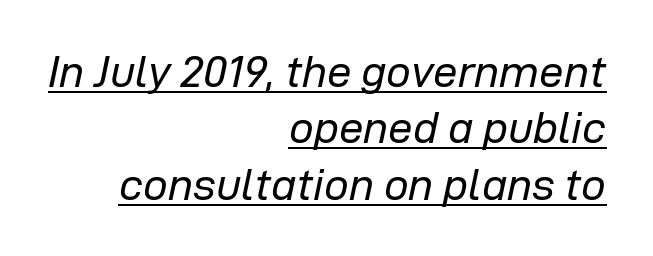
{"italic": "yes", "lean": "right", "slant_degrees": 12, "bold": "no", "weight": "regular", "width": "normal", "stroke_contrast": "low", "x_height": "medium", "monospaced": "no", "underline": "yes", "align": "right", "line_spacing": "normal", "line_spacing_ratio": 1.28, "letter_spacing": "normal", "letter_spacing_em": 0.0, "glyph_px": 44}
